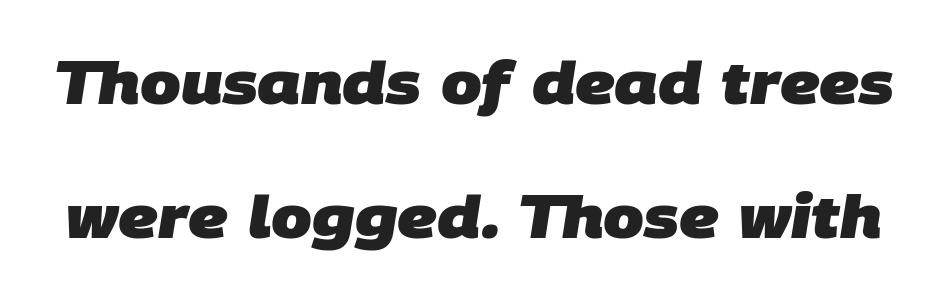
The image shows 58 px heavy sans-serif type; set loose line spacing (2.31x), normal letter spacing, not underlined; low stroke contrast and a large x-height.
